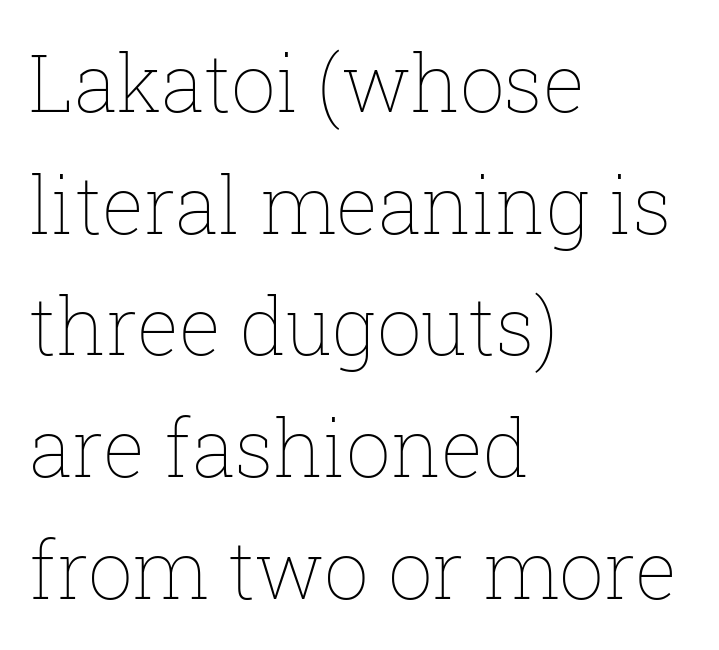
The image shows 79 px thin type, upright; set left-aligned, normal line spacing (1.54x), normal letter spacing, not underlined; low stroke contrast and a medium x-height.
